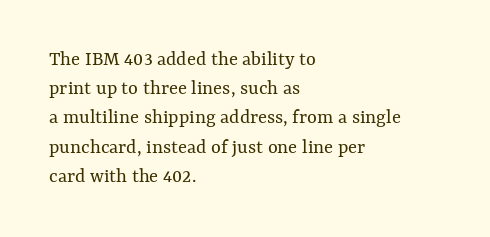
{"italic": "no", "bold": "no", "underline": "no", "align": "left", "line_spacing": "normal", "line_spacing_ratio": 1.39, "letter_spacing": "normal", "letter_spacing_em": 0.0, "glyph_px": 21}
